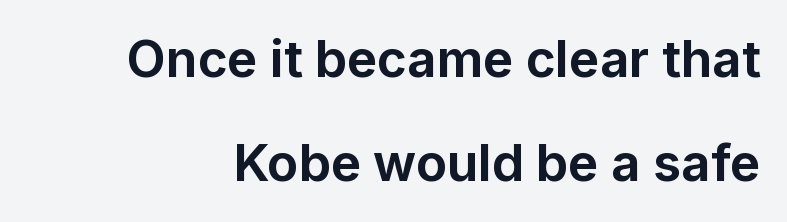
{"serif": "no", "italic": "no", "bold": "yes", "weight": "bold", "width": "normal", "stroke_contrast": "low", "x_height": "medium", "monospaced": "no", "underline": "no", "line_spacing": "loose", "line_spacing_ratio": 2.04, "letter_spacing": "normal", "letter_spacing_em": 0.0, "glyph_px": 51}
